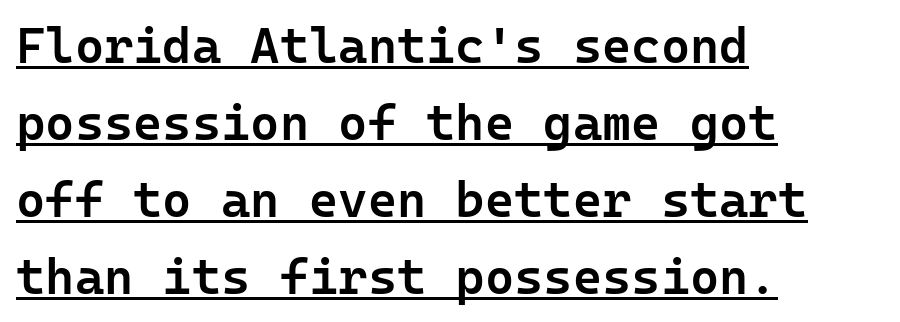
Look at the tracking — it's just the regular setting, nothing added. Horizontal alignment here is leftward, the default for most running prose. The block of text has a typical density, with ordinary space between rows. Observe the absence of serifs on each vertical stroke in this sample.
